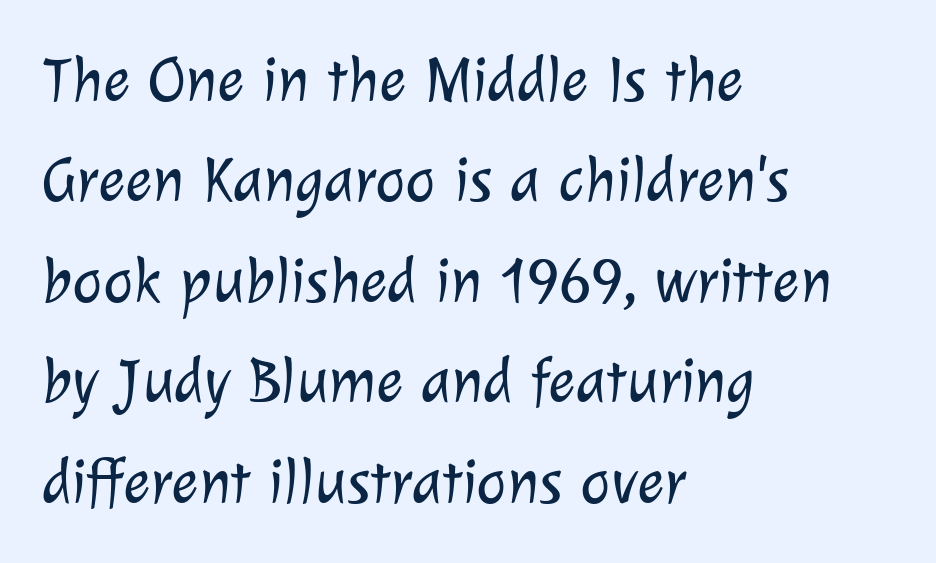
The image shows 64 px light sans-serif type; set left-aligned, normal line spacing (1.57x), normal letter spacing, not underlined; low stroke contrast and a medium x-height.
